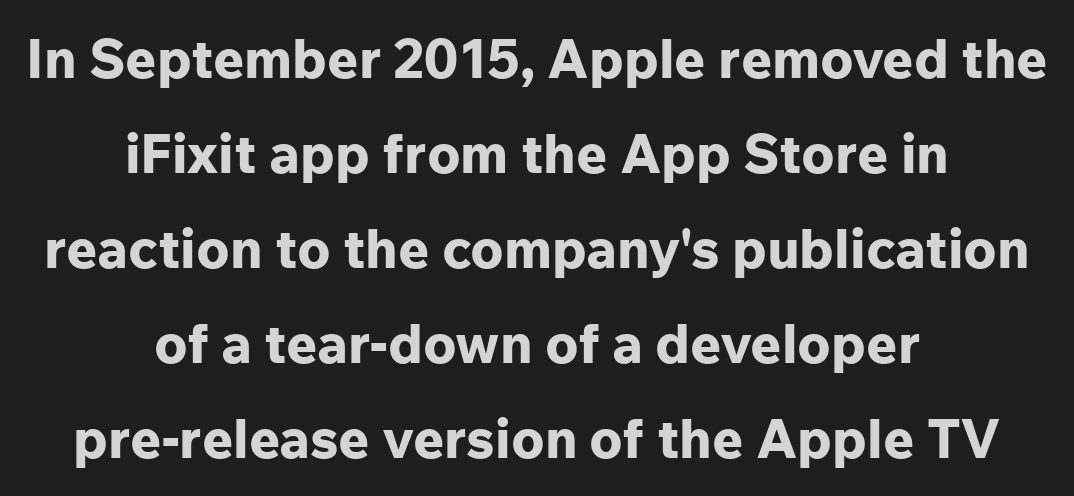
Q: Is the text bold? A: Yes.
Q: Is the text italic (slanted)? A: No, it is upright.
Q: Is the typeface a serif or a sans-serif typeface? A: Sans-serif.
Q: Is the text underlined? A: No.
Q: How is the paragraph aligned? A: Centered.
Q: Is the spacing between letters normal or unusually wide? A: Normal.
Q: Width (condensed, normal, or wide)? A: Normal.
Q: Stroke contrast? A: Low.
Q: x-height? A: Medium.
Q: Monospaced? A: No.
